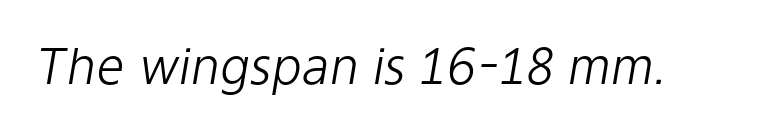
Q: Is the text bold? A: No.
Q: Is the text italic (slanted)? A: Yes, it leans right by about 9 degrees.
Q: Is the text underlined? A: No.
Q: Is the spacing between letters normal or unusually wide? A: Normal.
Q: Width (condensed, normal, or wide)? A: Normal.
Q: Stroke contrast? A: Low.
Q: x-height? A: Medium.
Q: Monospaced? A: No.
